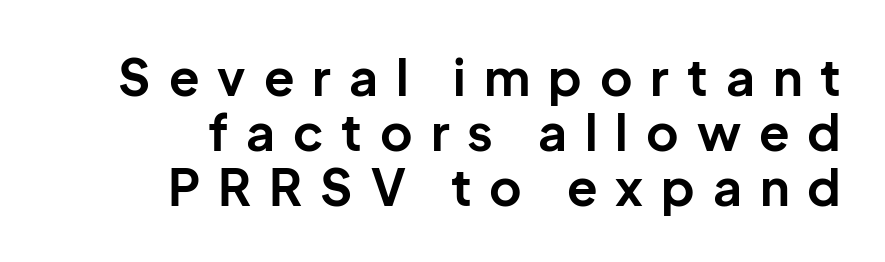
Bold? Absolutely — the strokes are thick and heavy. Italic? Not at all — the glyphs are vertical. Closely set lines give the paragraph a compact silhouette. The setting favours the right margin, as signatures and pull-quotes sometimes do. Anything drawn beneath the words? Only blank space. Letterform terminals end flat and unadorned throughout the passage.
